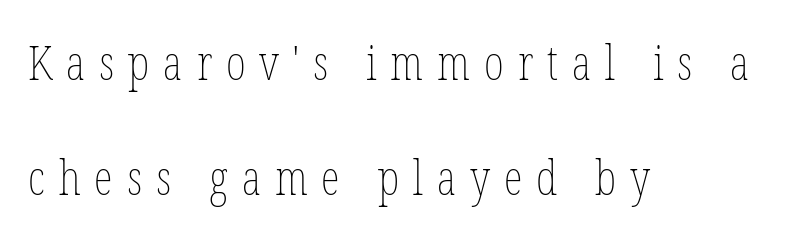
Designer's note — italics off, roman on. This sample trades compactness for vertical openness between lines. The area under the type is left untouched. Bold? No — there's no thickening of the strokes. Line beginnings align vertically; line endings do not.
